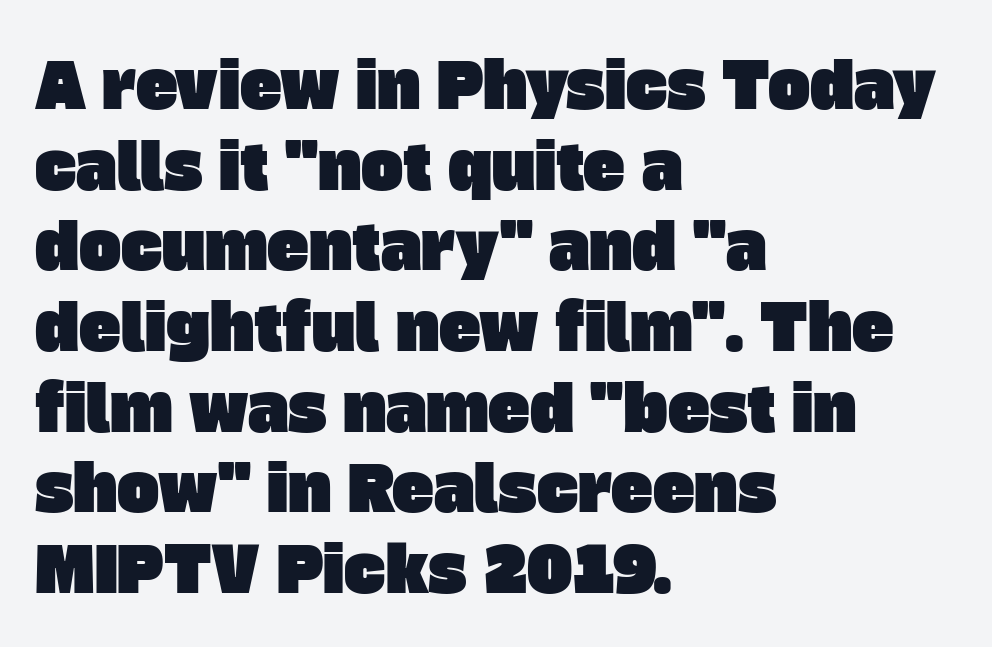
Nothing sits at the stroke ends, so this counts as sans-serif. Descender tails drop into unmarked territory. Looks like regular typesetting: each glyph gets only the width it needs. The ragged edge is on the right, which tells us the setting is flush left. Notice how descenders clear the ascenders below comfortably — that's standard leading. The passage shown has conventional tracking throughout.
